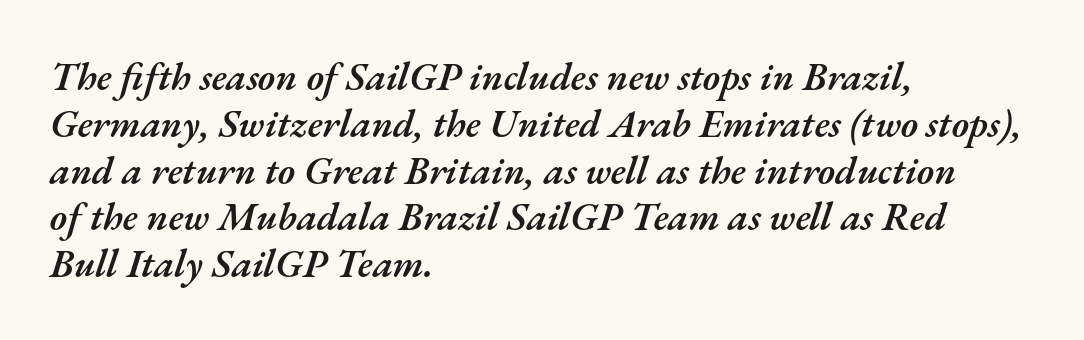
Q: Is the text bold? A: Semi-bold.
Q: Is the text italic (slanted)? A: Yes, it leans right by about 17 degrees.
Q: Is the text underlined? A: No.
Q: How is the paragraph aligned? A: Left-aligned.
Q: Is the spacing between letters normal or unusually wide? A: Normal.
Q: Width (condensed, normal, or wide)? A: Normal.
Q: Stroke contrast? A: Medium.
Q: x-height? A: Small.
Q: Monospaced? A: No.
